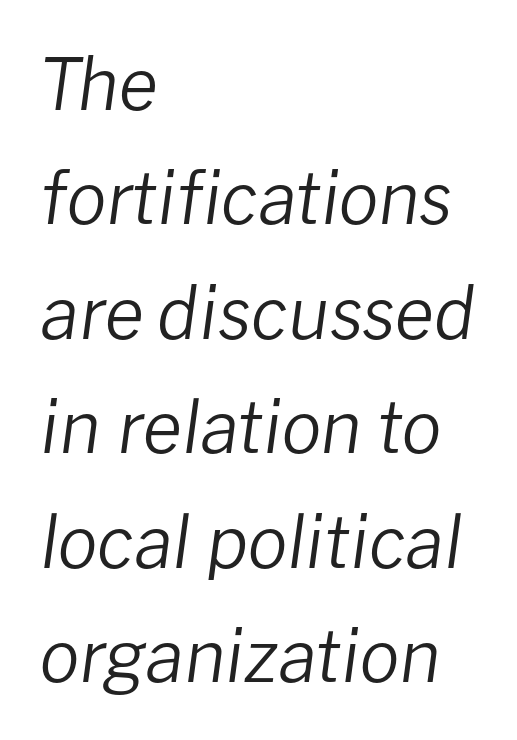
{"italic": "yes", "lean": "right", "slant_degrees": 8, "bold": "no", "weight": "regular", "width": "normal", "stroke_contrast": "low", "x_height": "medium", "monospaced": "no", "underline": "no", "align": "left", "line_spacing": "normal", "line_spacing_ratio": 1.59, "letter_spacing": "normal", "letter_spacing_em": 0.0, "glyph_px": 72}
